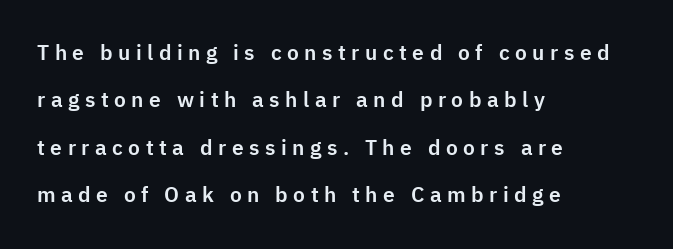
Teacher's note: observe the even left margin — that is flush-left alignment. The specimen omits any rule beneath the text block's lines. Interline gaps are noticeably wide in this sample. When letters stand straight like this, we call the style roman or upright. You could only call the tracking loose — the letters float apart.
